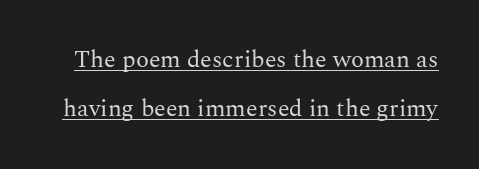
{"italic": "no", "bold": "no", "underline": "yes", "line_spacing": "loose", "line_spacing_ratio": 2.04, "letter_spacing": "normal", "letter_spacing_em": 0.0, "glyph_px": 24}
